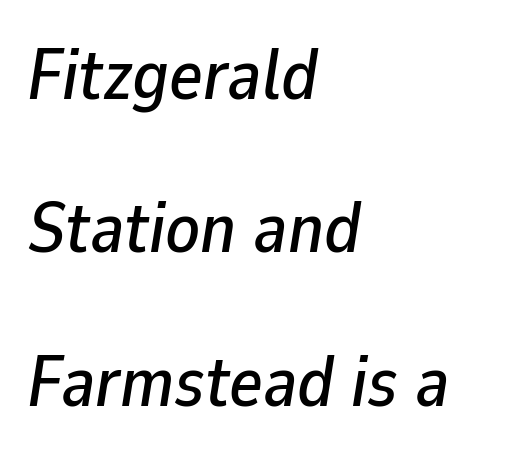
The image shows 71 px text type, italic (leaning right); set left-aligned, loose line spacing (2.16x), normal letter spacing, not underlined; low stroke contrast and a medium x-height.
